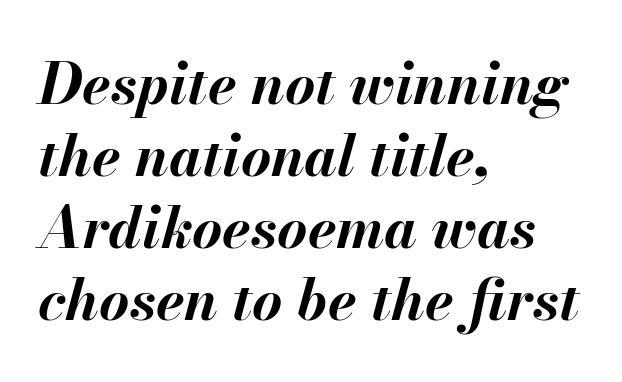
{"italic": "yes", "lean": "right", "slant_degrees": 13, "bold": "yes", "weight": "bold", "width": "normal", "stroke_contrast": "medium", "x_height": "small", "monospaced": "no", "underline": "no", "align": "left", "line_spacing_ratio": 1.24, "letter_spacing": "normal", "letter_spacing_em": 0.0, "glyph_px": 58}
